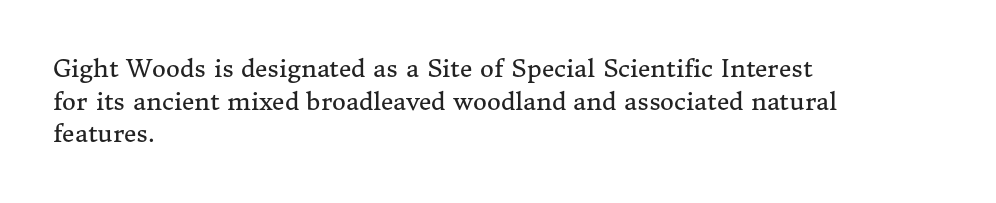
Plain, unruled lines of type. Ordinary non-slanted type is in use. Does extra space separate the letters? No, they use regular spacing. This is not heavy type; no bold has been used. These lines sit exactly where default settings would place them. Reading down the block, your eye returns to a fixed left position each line.
